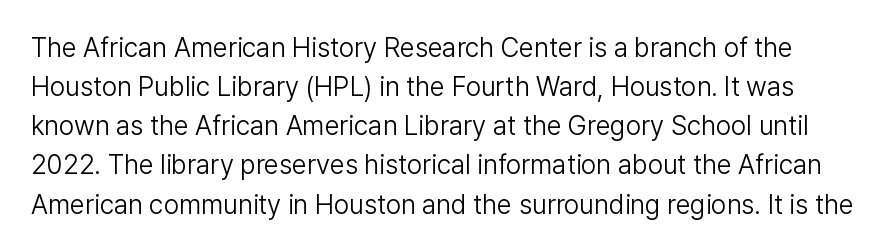
{"italic": "no", "bold": "no", "underline": "no", "line_spacing": "normal", "line_spacing_ratio": 1.45, "letter_spacing": "normal", "letter_spacing_em": 0.0, "glyph_px": 27}
